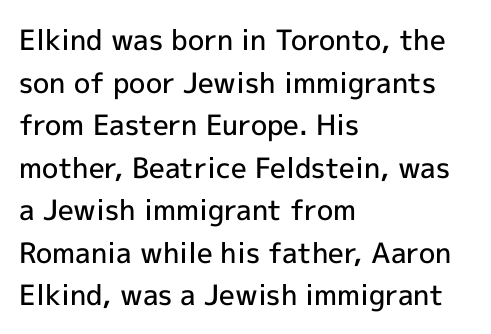
Q: Is the text bold? A: Semi-bold.
Q: Is the text italic (slanted)? A: No, it is upright.
Q: Is the typeface a serif or a sans-serif typeface? A: Sans-serif.
Q: Is the text underlined? A: No.
Q: How is the paragraph aligned? A: Left-aligned.
Q: Is the spacing between letters normal or unusually wide? A: Normal.
Q: Is the spacing between lines tight, normal or loose? A: Normal.
Q: Width (condensed, normal, or wide)? A: Normal.
Q: x-height? A: Medium.
Q: Monospaced? A: No.
